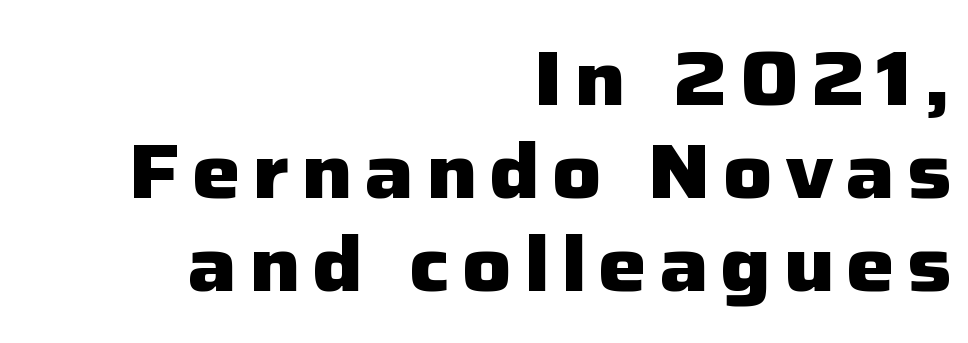
The image shows 77 px heavy sans-serif type, upright; set right-aligned, line spacing 1.21x, not underlined; low stroke contrast and a medium x-height.
